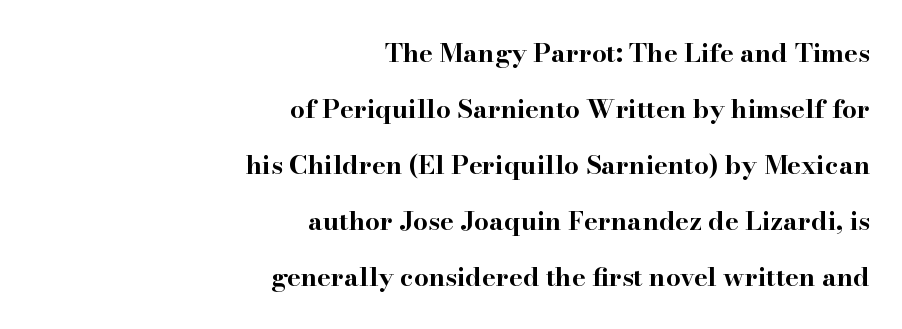
The image shows 26 px bold type, upright; set right-aligned, loose line spacing (2.15x), normal letter spacing, not underlined.
